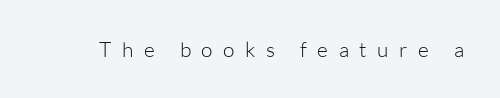
{"italic": "no", "bold": "no", "underline": "no", "letter_spacing": "wide", "letter_spacing_em": 0.5, "glyph_px": 21}
